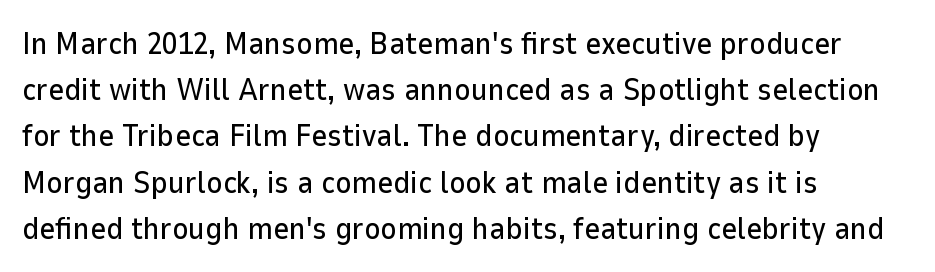
The designer went with a sans here, leaving each stem footless. Summary of vertical rhythm: regular, with standard interline spacing. There is no visible air inserted between adjacent glyphs. Here the designer chose a conventional face with non-uniform glyph widths. Where is the straight margin? On the left.
